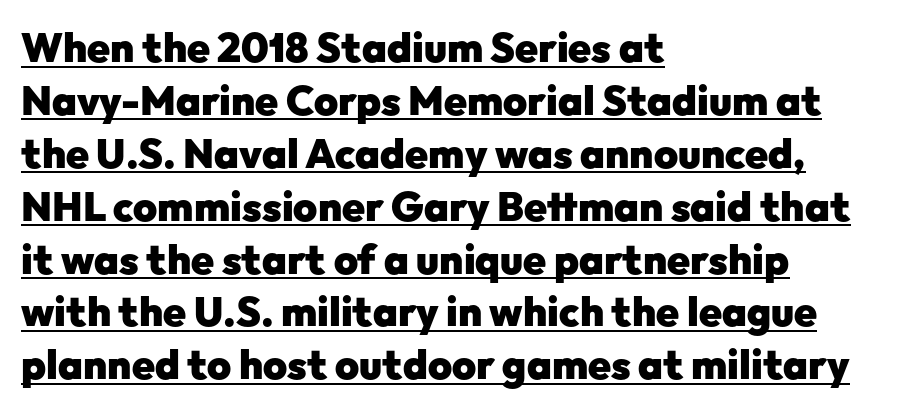
{"serif": "no", "italic": "no", "bold": "yes", "weight": "heavy", "width": "normal", "stroke_contrast": "low", "x_height": "medium", "monospaced": "no", "underline": "yes", "align": "left", "line_spacing": "normal", "line_spacing_ratio": 1.29, "letter_spacing": "normal", "letter_spacing_em": 0.0, "glyph_px": 41}
